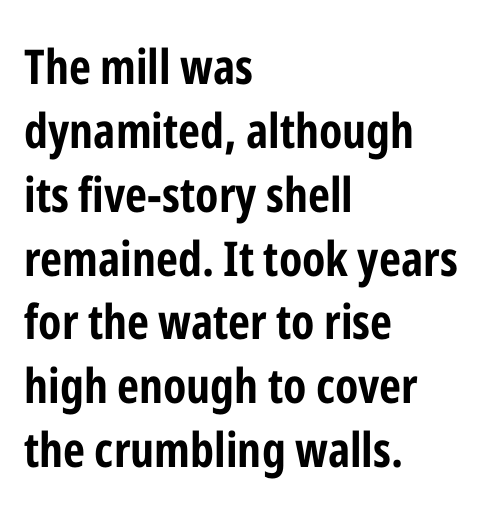
Q: Is the text bold? A: Yes.
Q: Is the text italic (slanted)? A: No, it is upright.
Q: Is the typeface a serif or a sans-serif typeface? A: Sans-serif.
Q: Is the text underlined? A: No.
Q: How is the paragraph aligned? A: Left-aligned.
Q: Is the spacing between letters normal or unusually wide? A: Normal.
Q: Is the spacing between lines tight, normal or loose? A: Normal.
Q: Width (condensed, normal, or wide)? A: Condensed.
Q: Stroke contrast? A: Low.
Q: x-height? A: Medium.
Q: Monospaced? A: No.
